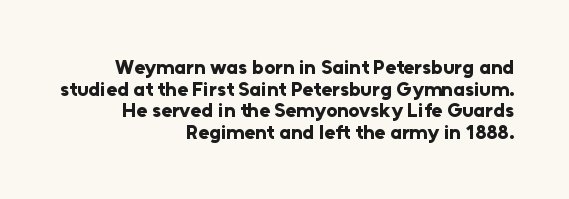
The image shows 20 px bold type, upright; set right-aligned, tight line spacing (1.08x), normal letter spacing, not underlined.
